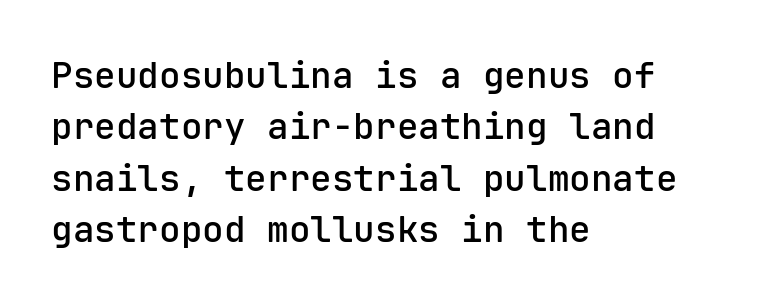
{"serif": "no", "italic": "no", "bold": "semi", "weight": "semibold", "width": "normal", "stroke_contrast": "low", "x_height": "medium", "monospaced": "yes", "underline": "no", "align": "left", "line_spacing": "normal", "line_spacing_ratio": 1.43, "letter_spacing": "normal", "letter_spacing_em": 0.0, "glyph_px": 36}
